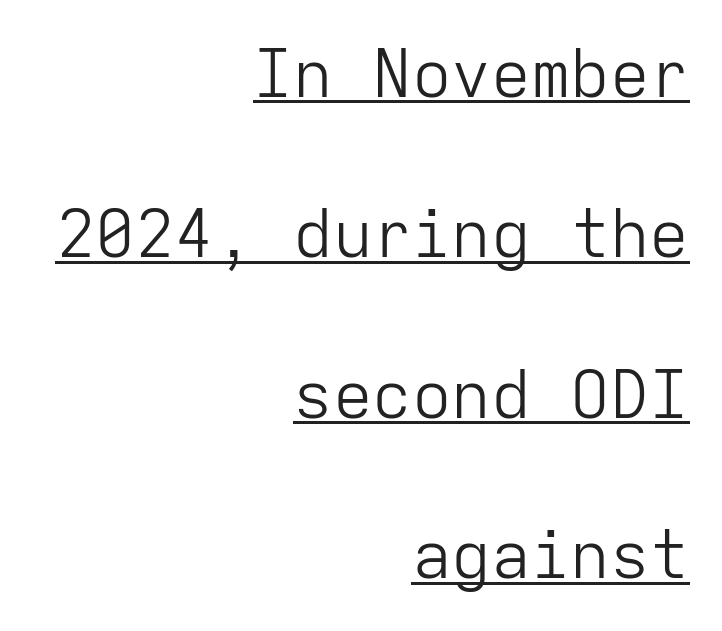
The image shows 66 px light sans-serif type, upright, monospaced; set right-aligned, loose line spacing (2.43x), normal letter spacing, underlined; low stroke contrast and a medium x-height.
